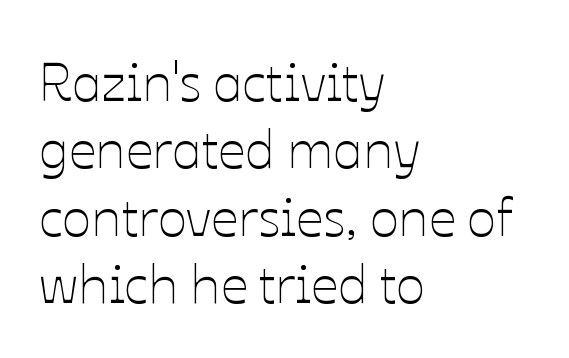
{"italic": "no", "bold": "no", "weight": "thin", "width": "normal", "stroke_contrast": "low", "x_height": "medium", "monospaced": "no", "underline": "no", "align": "left", "line_spacing": "normal", "line_spacing_ratio": 1.25, "letter_spacing": "normal", "letter_spacing_em": 0.0, "glyph_px": 54}
